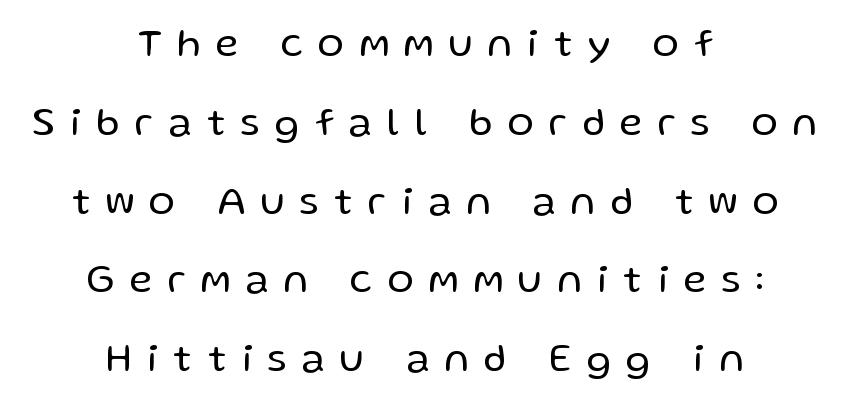
The designer went with a sans here, leaving each stem footless. The lines are quadded center. You could fit nearly another row in the gap between these rows. The gap between lines stays unmarked. Characters follow at a spacing far wider than the type designer built in. The strokes carry an ordinary text weight at most.
